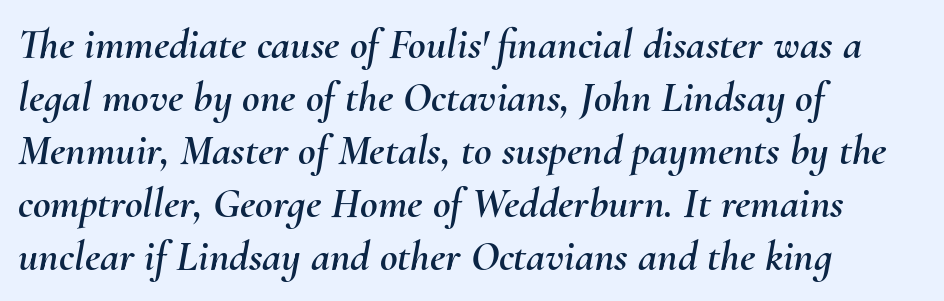
The image shows 43 px text type, italic (leaning right); set left-aligned, line spacing 1.23x, normal letter spacing, not underlined; medium stroke contrast and a small x-height.
